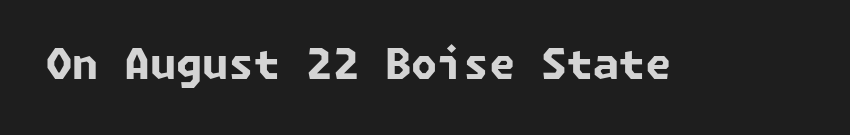
The image shows 42 px bold sans-serif type; set normal letter spacing, not underlined; low stroke contrast and a medium x-height.
